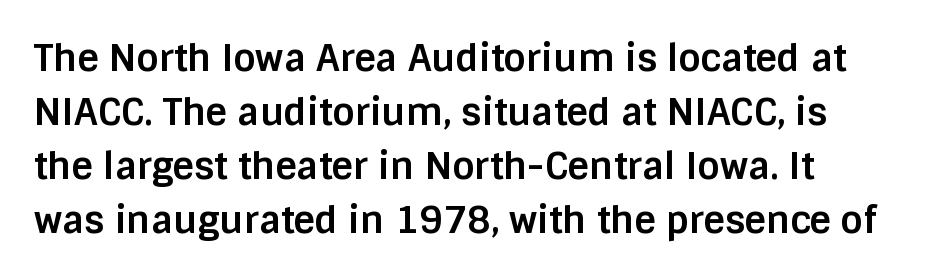
The image shows 37 px bold sans-serif type, upright; set normal line spacing (1.46x), normal letter spacing, not underlined; low stroke contrast and a large x-height.
